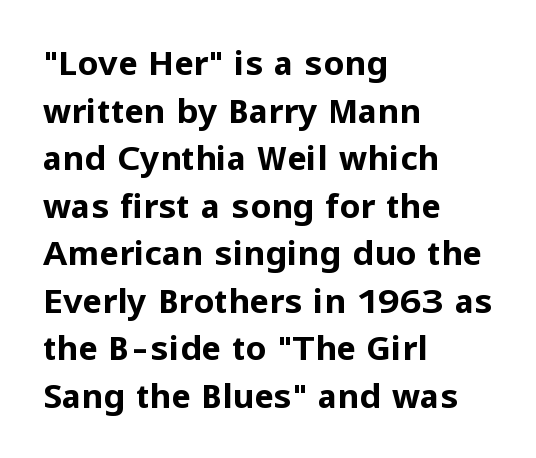
{"serif": "no", "italic": "no", "bold": "yes", "weight": "bold", "width": "normal", "stroke_contrast": "low", "x_height": "medium", "monospaced": "no", "underline": "no", "align": "left", "line_spacing": "normal", "line_spacing_ratio": 1.44, "letter_spacing": "normal", "letter_spacing_em": 0.0, "glyph_px": 33}
